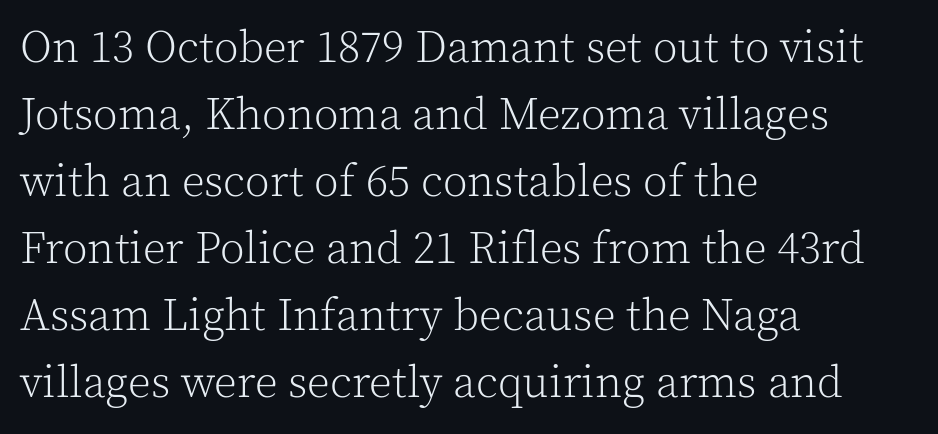
{"serif": "yes", "italic": "no", "bold": "no", "weight": "light", "width": "normal", "x_height": "medium", "monospaced": "no", "underline": "no", "align": "left", "line_spacing": "normal", "line_spacing_ratio": 1.49, "letter_spacing": "normal", "letter_spacing_em": 0.0, "glyph_px": 45}
